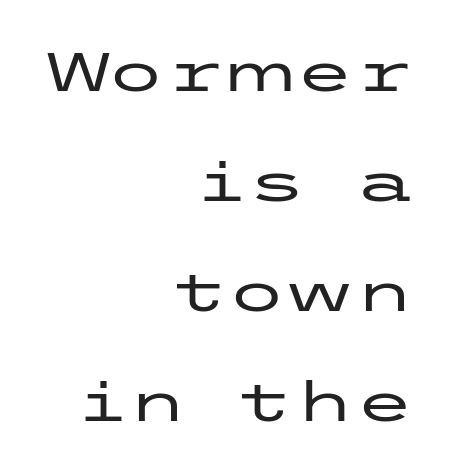
Words float on clear page, feet unadorned. Spacing between characters is what you'd get straight out of the box. Honestly, the rows look like they've been pulled way apart. The axis of the letterforms is exactly vertical. No feet cap the strokes, marking this as sans-serif type.
